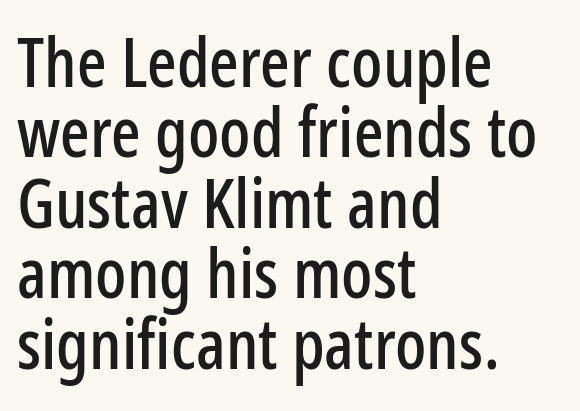
{"serif": "no", "italic": "no", "width": "condensed", "stroke_contrast": "low", "x_height": "medium", "monospaced": "no", "underline": "no", "align": "left", "line_spacing": "tight", "line_spacing_ratio": 1.02, "letter_spacing": "normal", "letter_spacing_em": 0.0, "glyph_px": 69}
